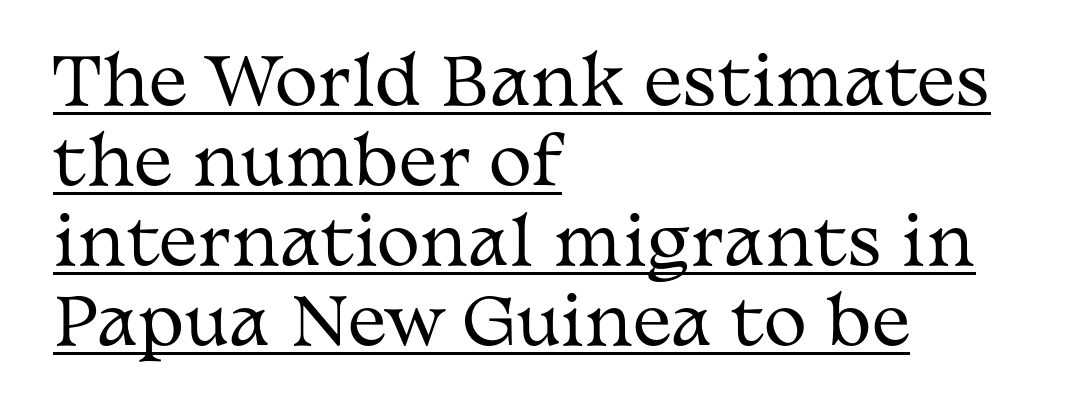
Default kerning and tracking; the words read as compact shapes. Stroke mass is kept to a normal reading level or below. Character widths vary here, with narrow letters taking less room than wide ones. Notice how the passage keeps a crisp vertical edge on the left only. Designer's note — italics off, roman on.
